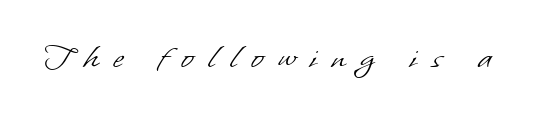
{"serif": "no", "bold": "no", "weight": "light", "width": "normal", "stroke_contrast": "low", "x_height": "small", "monospaced": "no", "underline": "no", "letter_spacing": "wide", "letter_spacing_em": 0.39, "glyph_px": 37}
